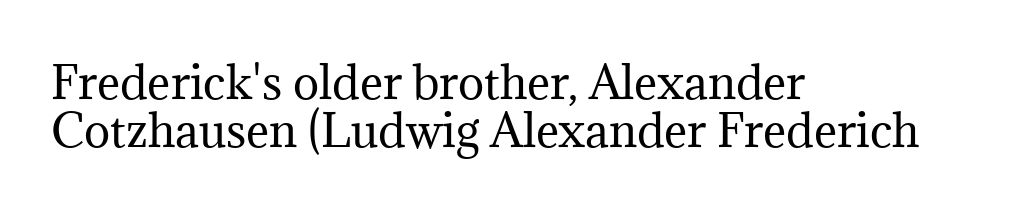
Q: Is the text bold? A: No.
Q: Is the text italic (slanted)? A: No, it is upright.
Q: Is the typeface a serif or a sans-serif typeface? A: Serif.
Q: Is the text underlined? A: No.
Q: How is the paragraph aligned? A: Left-aligned.
Q: Is the spacing between letters normal or unusually wide? A: Normal.
Q: Is the spacing between lines tight, normal or loose? A: Tight.
Q: Width (condensed, normal, or wide)? A: Normal.
Q: Stroke contrast? A: Medium.
Q: x-height? A: Medium.
Q: Monospaced? A: No.
